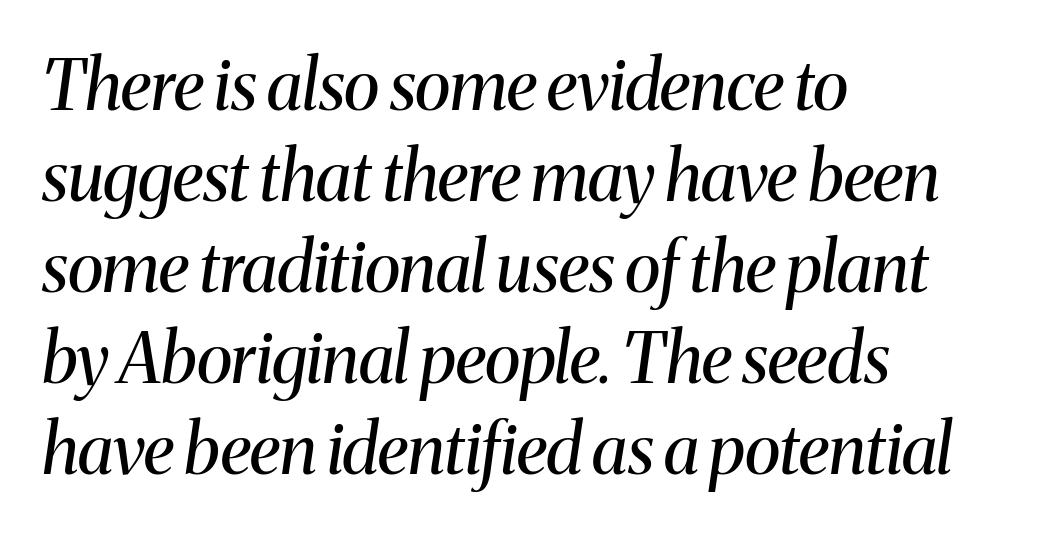
{"serif": "yes", "italic": "yes", "lean": "right", "slant_degrees": 8, "bold": "no", "weight": "regular", "width": "normal", "stroke_contrast": "medium", "x_height": "medium", "monospaced": "no", "underline": "no", "align": "left", "line_spacing": "normal", "line_spacing_ratio": 1.32, "letter_spacing": "normal", "letter_spacing_em": 0.0, "glyph_px": 69}
